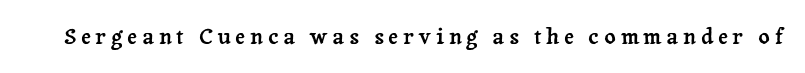
Honestly, the letter spacing is so wide it's the main thing you notice. The letters stand straight up with perfectly vertical stems. Plain, unruled lines of type.
